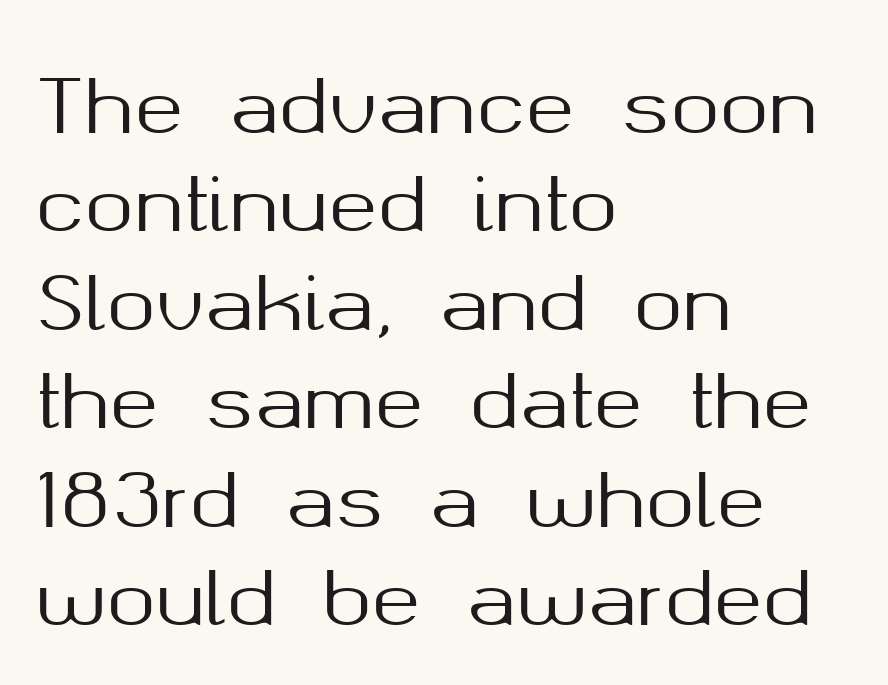
Q: Is the text italic (slanted)? A: No, it is upright.
Q: Is the typeface a serif or a sans-serif typeface? A: Sans-serif.
Q: Is the text underlined? A: No.
Q: How is the paragraph aligned? A: Left-aligned.
Q: Is the spacing between letters normal or unusually wide? A: Normal.
Q: Is the spacing between lines tight, normal or loose? A: Normal.
Q: Width (condensed, normal, or wide)? A: Normal.
Q: Stroke contrast? A: Medium.
Q: x-height? A: Medium.
Q: Monospaced? A: No.
